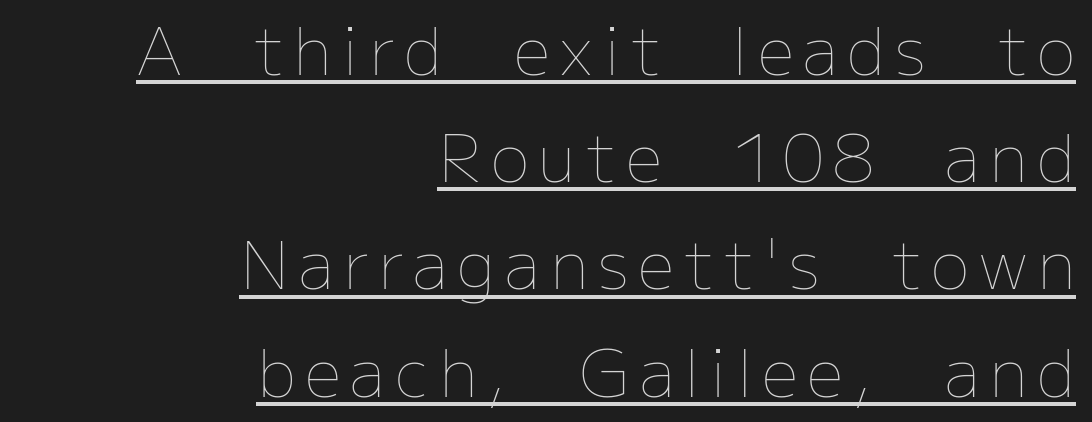
Q: Is the text bold? A: No.
Q: Is the text italic (slanted)? A: No, it is upright.
Q: Is the text underlined? A: Yes.
Q: How is the paragraph aligned? A: Right-aligned.
Q: Is the spacing between lines tight, normal or loose? A: Normal.
Q: Width (condensed, normal, or wide)? A: Normal.
Q: Stroke contrast? A: Low.
Q: x-height? A: Medium.
Q: Monospaced? A: No.
